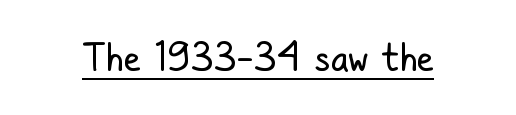
{"serif": "no", "italic": "no", "bold": "no", "weight": "regular", "width": "condensed", "stroke_contrast": "low", "x_height": "medium", "monospaced": "no", "underline": "yes", "letter_spacing": "normal", "letter_spacing_em": 0.0, "glyph_px": 38}
